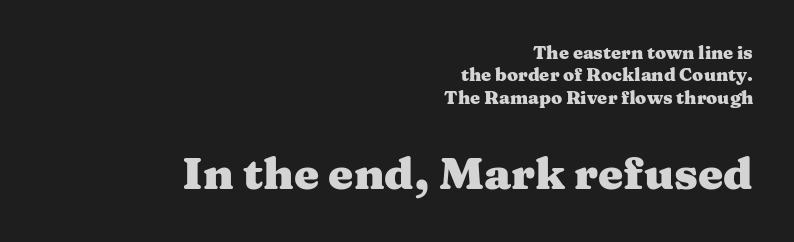
{"serif": "yes", "italic": "no", "bold": "yes", "weight": "heavy", "width": "wide", "stroke_contrast": "medium", "x_height": "medium", "monospaced": "no", "underline": "no", "align": "right", "line_spacing_ratio": 1.24, "letter_spacing": "normal", "letter_spacing_em": 0.0, "larger_block": "second", "size_ratio": 2.5, "glyph_px": 45}
